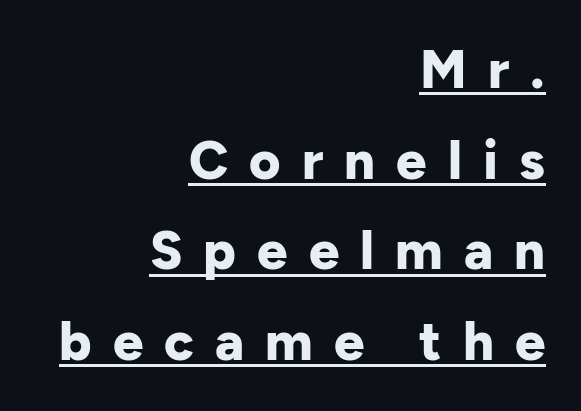
Q: Is the text bold? A: Yes.
Q: Is the text italic (slanted)? A: No, it is upright.
Q: Is the typeface a serif or a sans-serif typeface? A: Sans-serif.
Q: Is the text underlined? A: Yes.
Q: How is the paragraph aligned? A: Right-aligned.
Q: Is the spacing between letters normal or unusually wide? A: Unusually wide.
Q: Is the spacing between lines tight, normal or loose? A: Normal.
Q: Width (condensed, normal, or wide)? A: Normal.
Q: Stroke contrast? A: Low.
Q: x-height? A: Medium.
Q: Monospaced? A: No.
